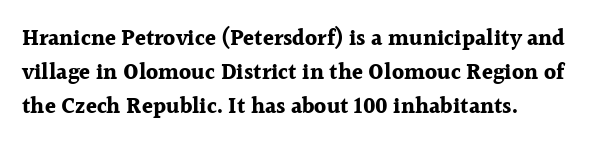
{"italic": "no", "bold": "yes", "underline": "no", "align": "left", "line_spacing": "normal", "line_spacing_ratio": 1.55, "letter_spacing": "normal", "letter_spacing_em": 0.0, "glyph_px": 22}
